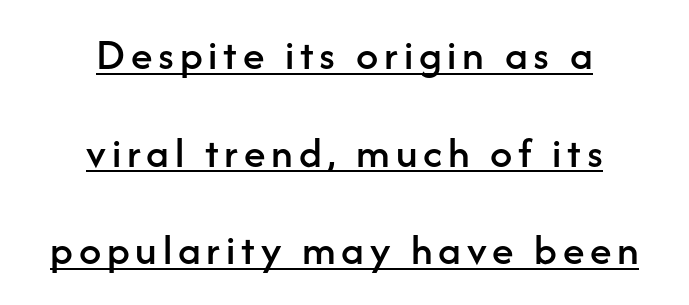
The image shows 44 px sans-serif type, upright; set centered, loose line spacing (2.22x), underlined; low stroke contrast and a medium x-height.
